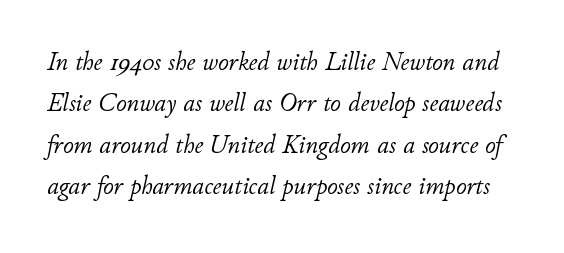
The letters sit at their default tracking, neither squeezed nor spread. The letterforms sit at book weight or below. The lettering tilts uniformly, giving the passage an italic look. The lines sit at an ordinary, default distance from one another.
